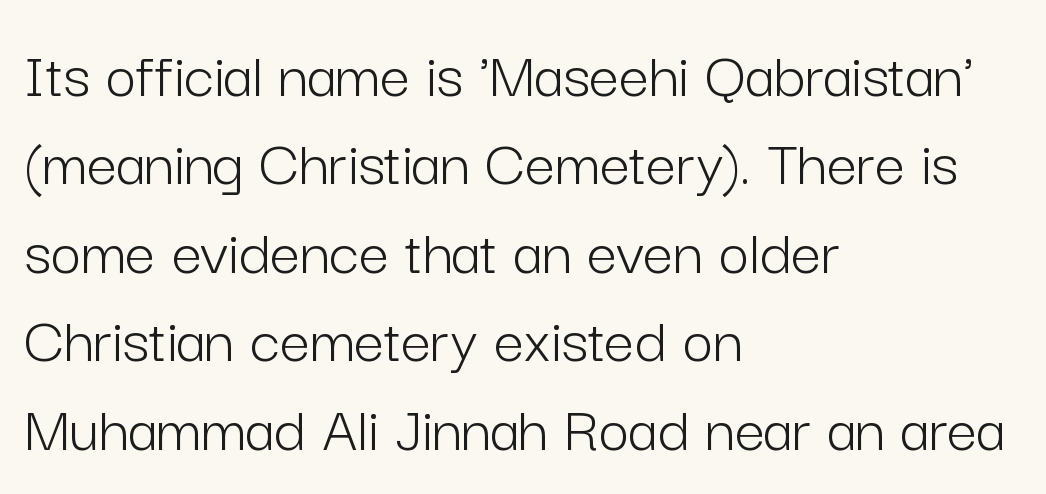
The image shows 67 px light sans-serif type, upright; set left-aligned, normal line spacing (1.32x), normal letter spacing, not underlined; low stroke contrast and a medium x-height.
